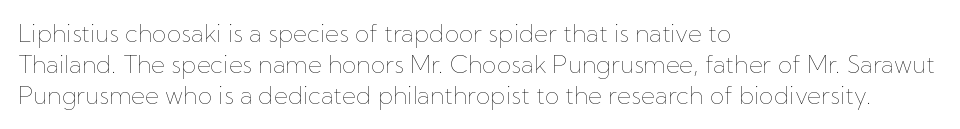
{"italic": "no", "bold": "no", "underline": "no", "align": "left", "line_spacing": "normal", "line_spacing_ratio": 1.29, "letter_spacing": "normal", "letter_spacing_em": 0.0, "glyph_px": 24}
